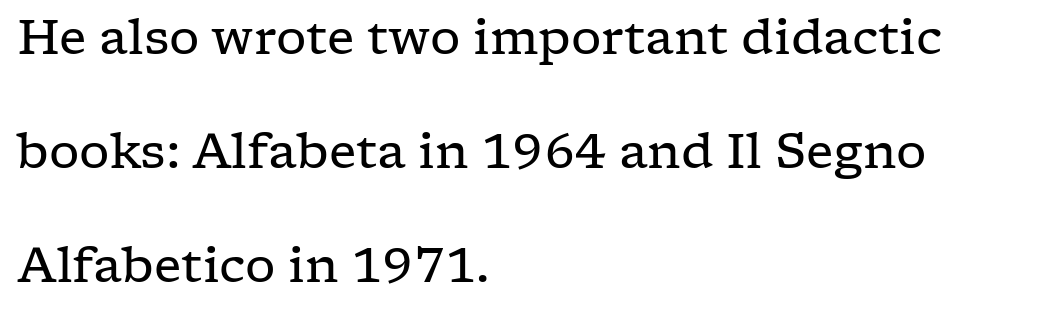
{"serif": "yes", "italic": "no", "bold": "no", "weight": "regular", "width": "wide", "stroke_contrast": "low", "x_height": "medium", "monospaced": "no", "underline": "no", "align": "left", "line_spacing": "loose", "line_spacing_ratio": 2.38, "letter_spacing": "normal", "letter_spacing_em": 0.0, "glyph_px": 48}
